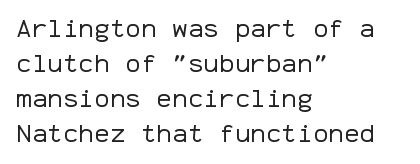
Q: Is the text bold? A: No.
Q: Is the text italic (slanted)? A: No, it is upright.
Q: Is the text underlined? A: No.
Q: How is the paragraph aligned? A: Left-aligned.
Q: Is the spacing between letters normal or unusually wide? A: Normal.
Q: Is the spacing between lines tight, normal or loose? A: Normal.
